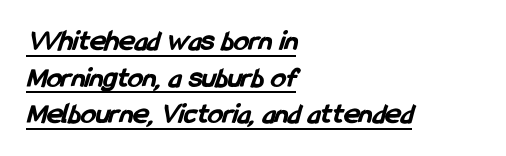
Q: Is the text bold? A: Yes.
Q: Is the typeface a serif or a sans-serif typeface? A: Sans-serif.
Q: Is the text underlined? A: Yes.
Q: How is the paragraph aligned? A: Left-aligned.
Q: Is the spacing between letters normal or unusually wide? A: Normal.
Q: Width (condensed, normal, or wide)? A: Condensed.
Q: Stroke contrast? A: Low.
Q: x-height? A: Medium.
Q: Monospaced? A: No.
